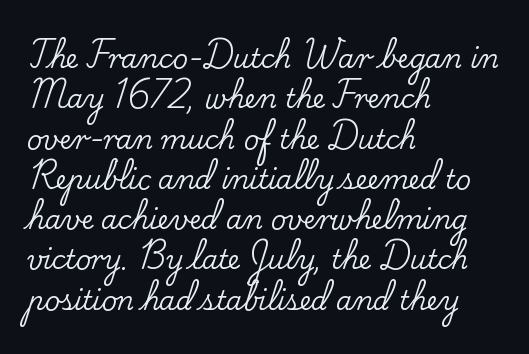
The image shows 26 px text type; set left-aligned, normal line spacing (1.55x), normal letter spacing, not underlined.
